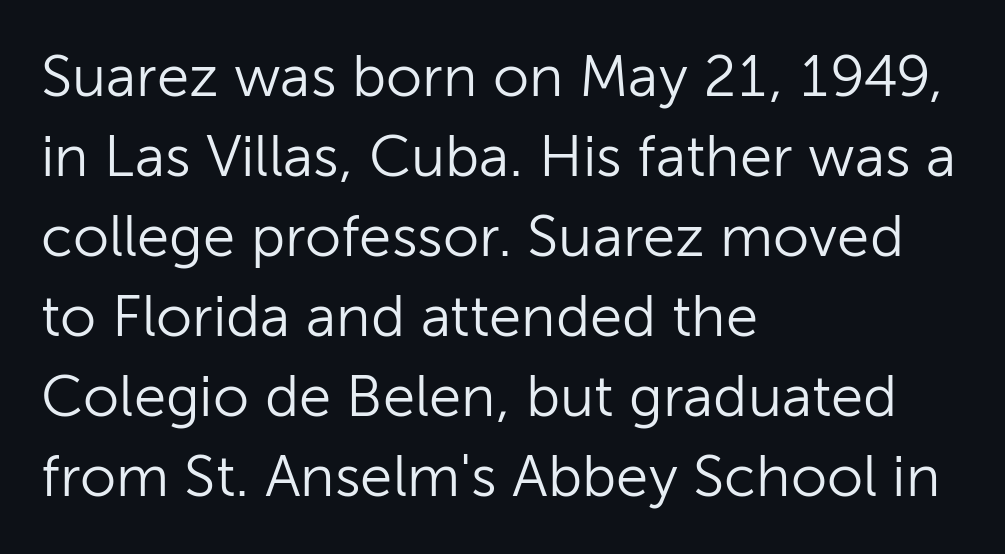
The image shows 58 px light sans-serif type, upright; set left-aligned, normal line spacing (1.38x), normal letter spacing, not underlined; low stroke contrast and a medium x-height.
